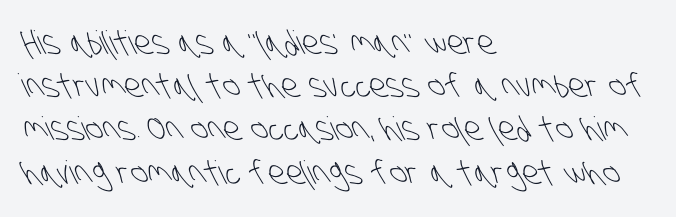
The image shows 32 px light, condensed sans-serif type; set left-aligned, normal line spacing (1.35x), normal letter spacing, not underlined; low stroke contrast and a large x-height.
